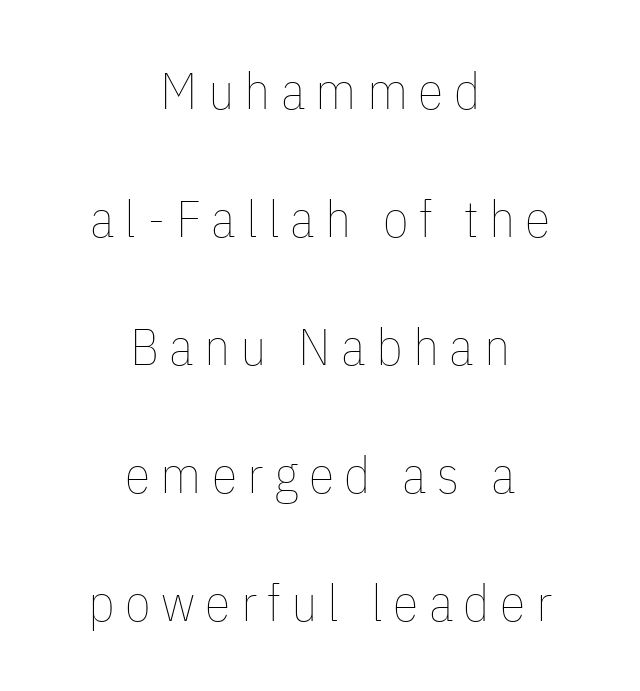
The image shows 52 px thin, condensed type, upright; set centered, loose line spacing (2.46x), unusually wide letter spacing (+0.2 em), not underlined; low stroke contrast and a medium x-height.
